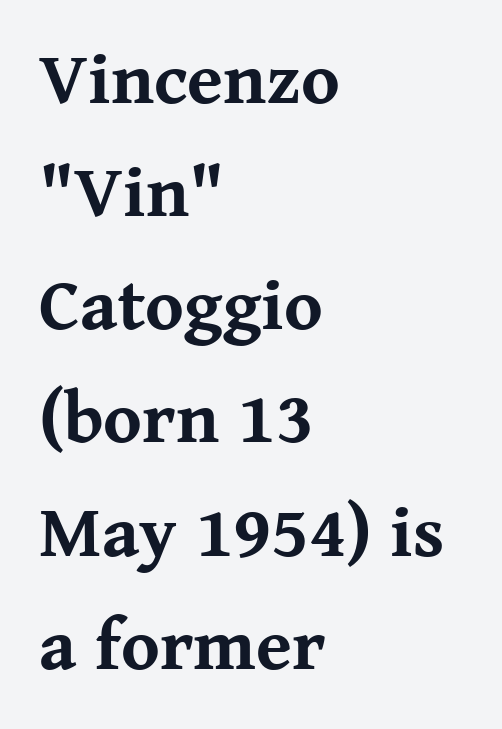
In terms of posture, this sample is upright. Old-style or modern, the face here clearly has serifs. Think of a printed novel: that variable character pitch is what you see here. Glance below the letters and you will spot only blank space. Reading down the column, the eye jumps a familiar distance to each next line. You could call the tracking neutral — neither tight nor loose.
